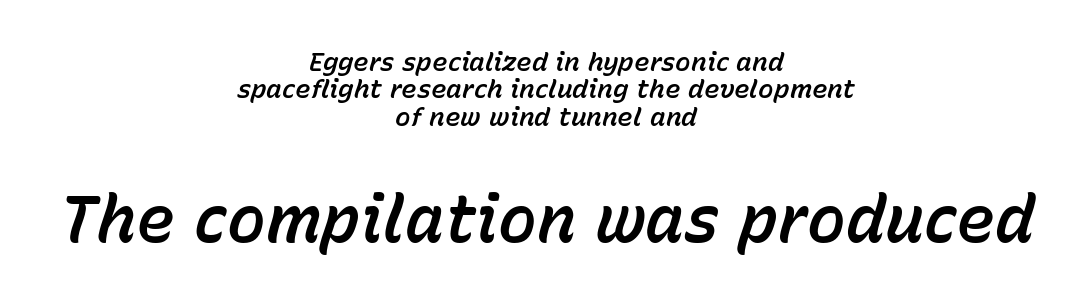
Just letters on the line, the space beneath them empty. Slanted lettering throughout. You could call the tracking neutral — neither tight nor loose. Does the bottom block carry the larger type? Yes, it does. The rendering uses a small line-height, squeezing the rows. Compared with a flush-left layout, this one balances lines on the center instead.
